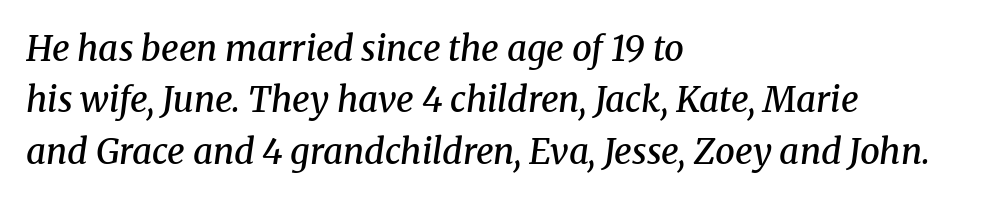
The image shows 35 px semibold serif type, italic (leaning right); set left-aligned, normal line spacing (1.47x), normal letter spacing, not underlined; medium stroke contrast and a medium x-height.
